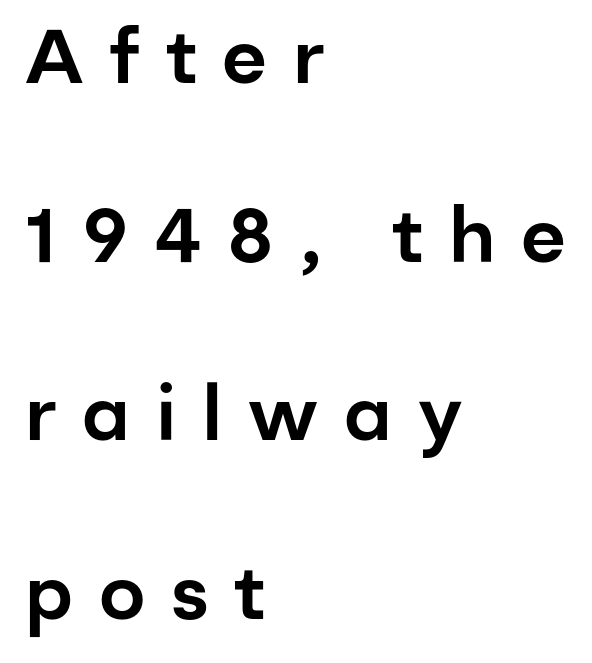
The image shows 76 px sans-serif type, upright; set left-aligned, loose line spacing (2.35x), unusually wide letter spacing (+0.34 em), not underlined; low stroke contrast and a medium x-height.
